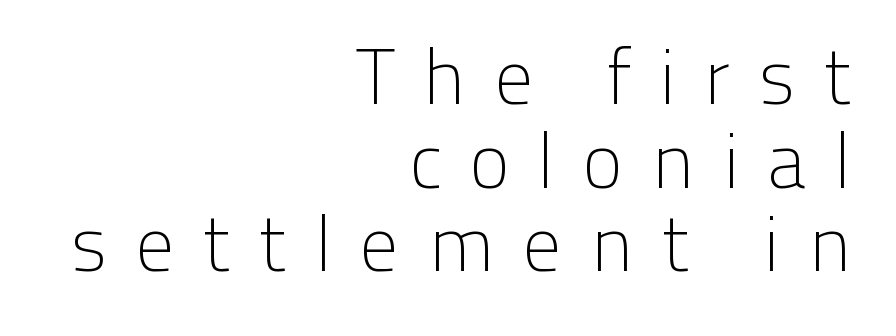
Q: Is the text bold? A: No.
Q: Is the text italic (slanted)? A: No, it is upright.
Q: Is the typeface a serif or a sans-serif typeface? A: Sans-serif.
Q: Is the text underlined? A: No.
Q: How is the paragraph aligned? A: Right-aligned.
Q: Is the spacing between letters normal or unusually wide? A: Unusually wide.
Q: Is the spacing between lines tight, normal or loose? A: Tight.
Q: Width (condensed, normal, or wide)? A: Normal.
Q: Stroke contrast? A: Low.
Q: x-height? A: Medium.
Q: Monospaced? A: No.
